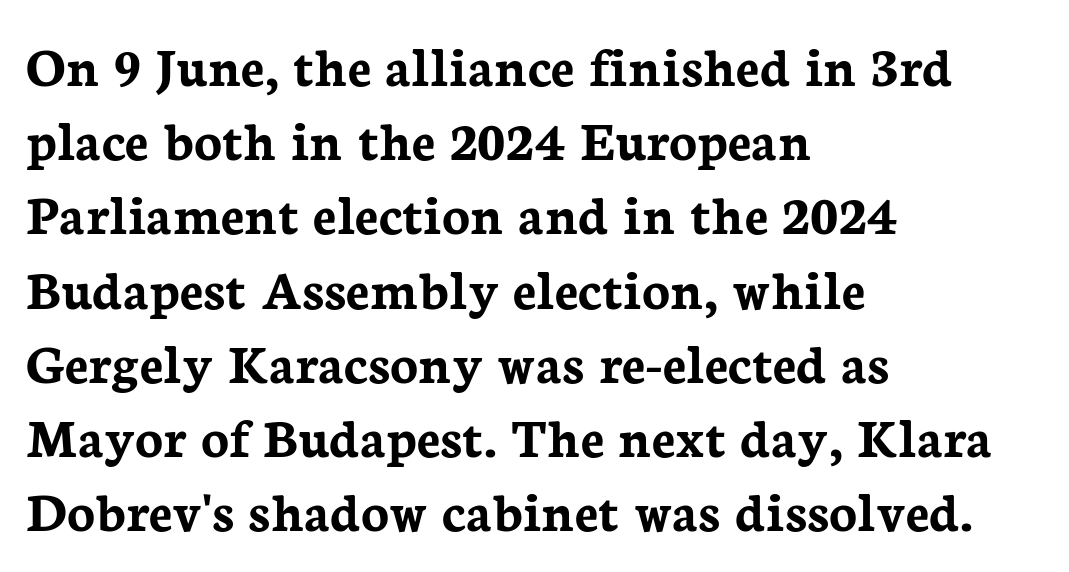
The image shows 58 px semibold serif type, upright; set left-aligned, normal line spacing (1.28x), normal letter spacing, not underlined; low stroke contrast and a medium x-height.
